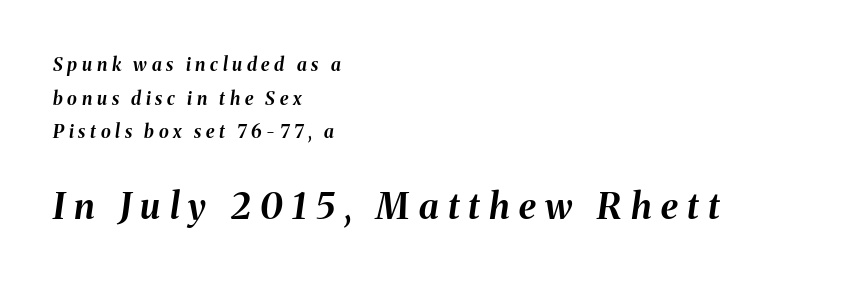
{"italic": "yes", "lean": "right", "slant_degrees": 8, "bold": "yes", "weight": "bold", "width": "normal", "stroke_contrast": "medium", "x_height": "medium", "monospaced": "no", "underline": "no", "align": "left", "line_spacing_ratio": 1.87, "letter_spacing": "wide", "letter_spacing_em": 0.26, "larger_block": "second", "size_ratio": 2.0, "glyph_px": 36}
